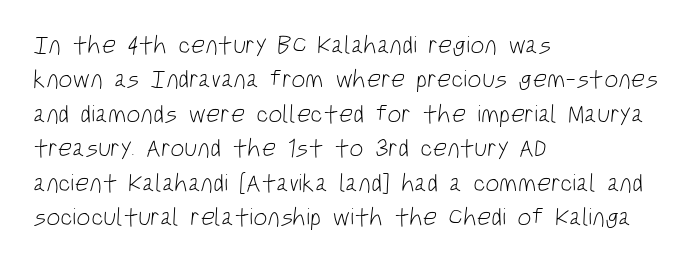
The paragraph shown leans on its left margin. The baseline area is clear. Stroke thickness stays within the range of a standard reading face or lighter. Summary of vertical rhythm: regular, with standard interline spacing. The horizontal fit of the characters is conventional and even.
